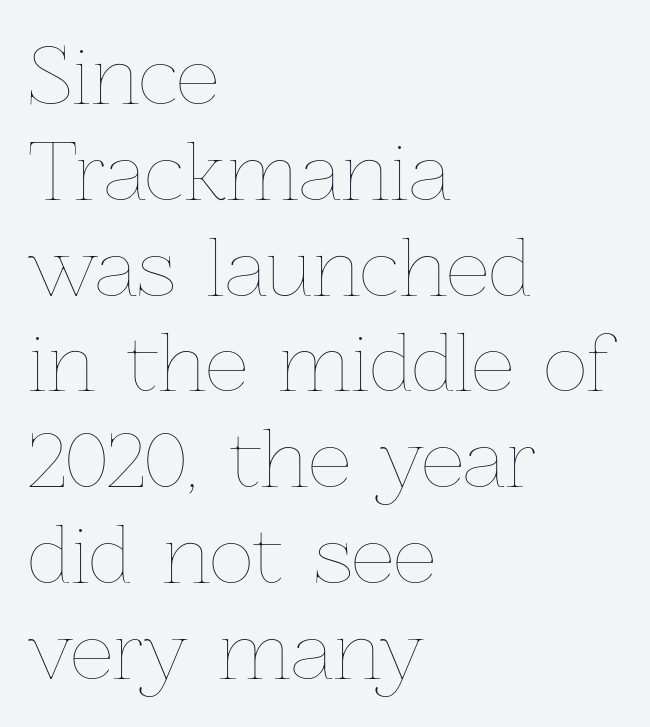
{"italic": "no", "bold": "no", "weight": "thin", "width": "normal", "stroke_contrast": "low", "x_height": "medium", "monospaced": "no", "underline": "no", "align": "left", "line_spacing": "normal", "line_spacing_ratio": 1.26, "letter_spacing": "normal", "letter_spacing_em": 0.0, "glyph_px": 76}
